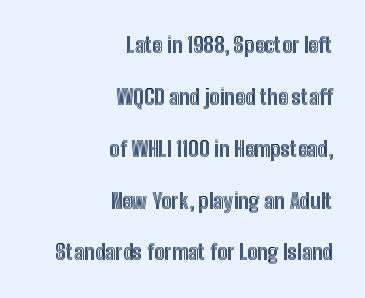
Q: Is the text italic (slanted)? A: No, it is upright.
Q: Is the text underlined? A: No.
Q: How is the paragraph aligned? A: Right-aligned.
Q: Is the spacing between letters normal or unusually wide? A: Normal.
Q: Is the spacing between lines tight, normal or loose? A: Loose.
